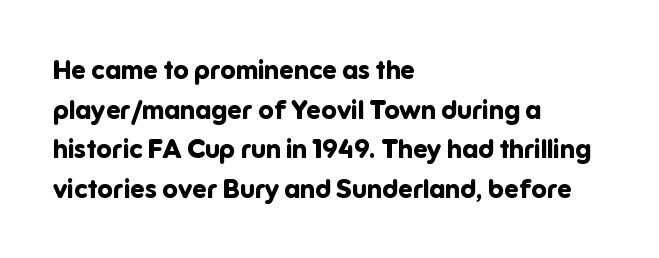
Line spacing here is normal. Words float on clear page, feet unadorned. Each glyph is drawn with heavy, bold strokes. There is no visible air inserted between adjacent glyphs. These lines are set flush left with a ragged right edge. This is roman type, the default non-slanted kind.
